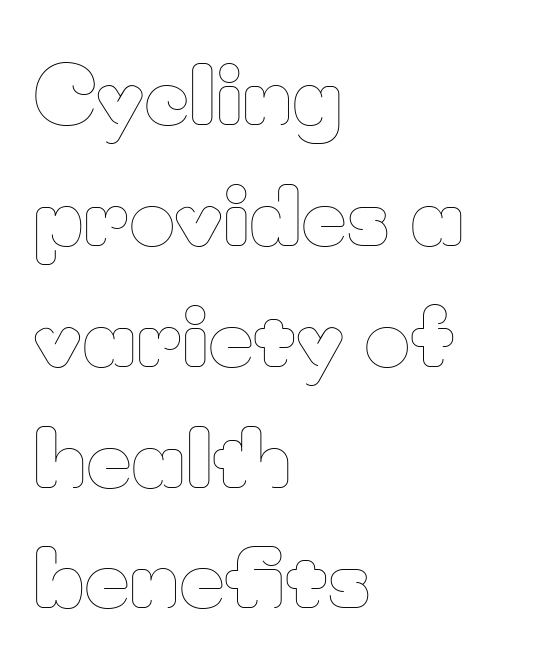
Q: Is the text bold? A: No.
Q: Is the text italic (slanted)? A: No, it is upright.
Q: Is the text underlined? A: No.
Q: How is the paragraph aligned? A: Left-aligned.
Q: Is the spacing between letters normal or unusually wide? A: Normal.
Q: Is the spacing between lines tight, normal or loose? A: Normal.
Q: Width (condensed, normal, or wide)? A: Normal.
Q: Stroke contrast? A: Low.
Q: x-height? A: Small.
Q: Monospaced? A: No.
